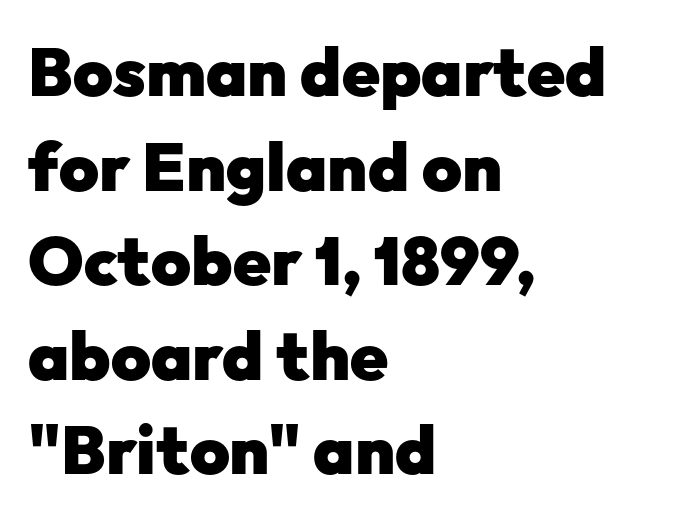
The letters are bold, with thick, heavy strokes. Does extra space separate the letters? No, they use regular spacing. Is this a sans? Yes — the strokes have no serifs. Designer's note — italics off, roman on.
